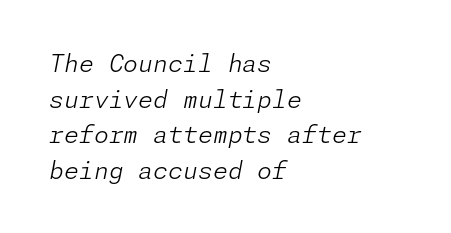
Stems and bowls with no extra thickness — not bold. The specimen reads as italic at a glance. Rule under the text: the space is simply empty. Nothing unusual about the tracking: characters are spaced as the font intends.
